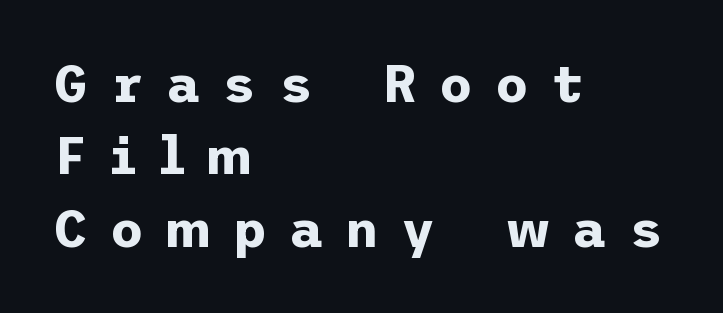
Q: Is the text bold? A: Yes.
Q: Is the text italic (slanted)? A: No, it is upright.
Q: Is the typeface a serif or a sans-serif typeface? A: Sans-serif.
Q: Is the text underlined? A: No.
Q: How is the paragraph aligned? A: Left-aligned.
Q: Is the spacing between letters normal or unusually wide? A: Unusually wide.
Q: Is the spacing between lines tight, normal or loose? A: Normal.
Q: Width (condensed, normal, or wide)? A: Normal.
Q: Stroke contrast? A: Low.
Q: x-height? A: Medium.
